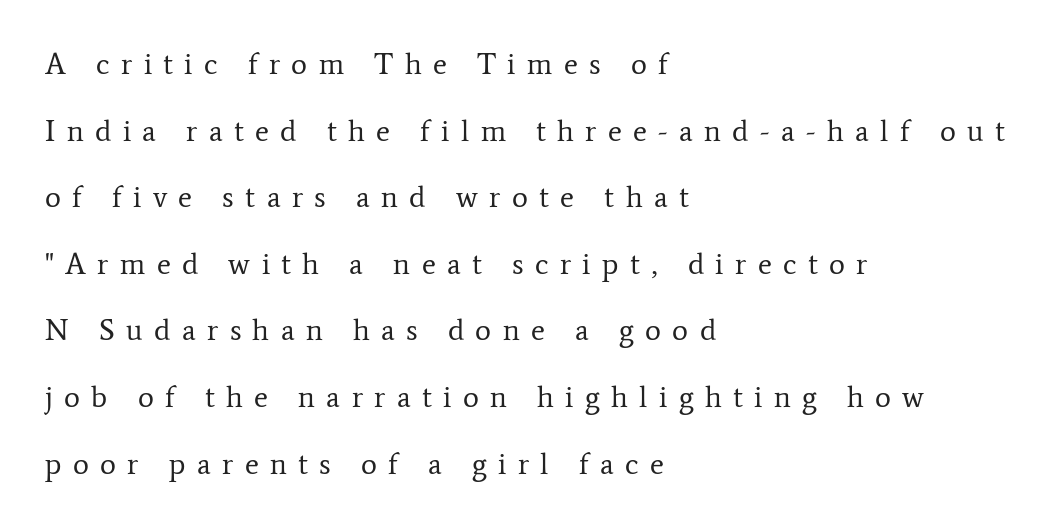
Q: Is the text bold? A: No.
Q: Is the text italic (slanted)? A: No, it is upright.
Q: Is the typeface a serif or a sans-serif typeface? A: Serif.
Q: Is the text underlined? A: No.
Q: How is the paragraph aligned? A: Left-aligned.
Q: Is the spacing between letters normal or unusually wide? A: Unusually wide.
Q: Is the spacing between lines tight, normal or loose? A: Loose.
Q: Width (condensed, normal, or wide)? A: Normal.
Q: Stroke contrast? A: Low.
Q: x-height? A: Medium.
Q: Monospaced? A: No.
